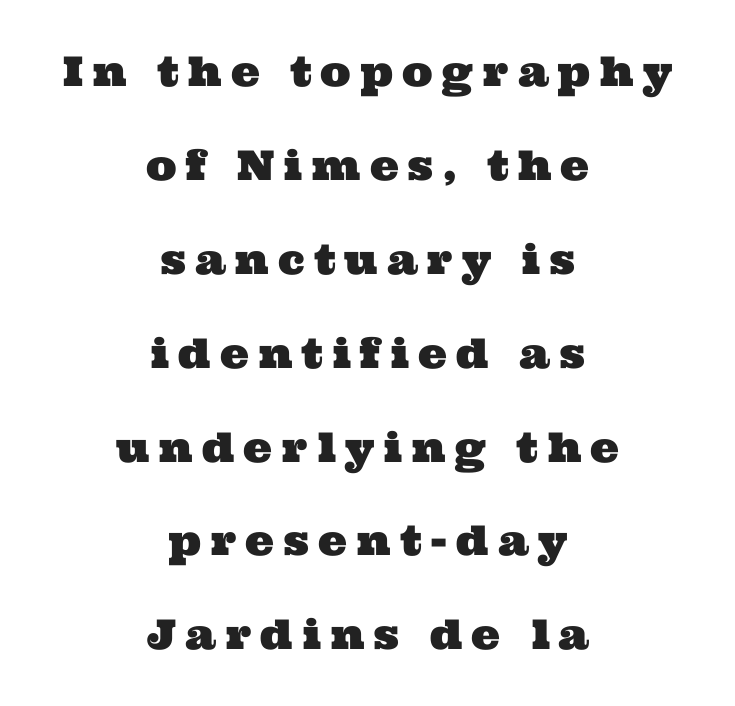
{"serif": "yes", "width": "wide", "stroke_contrast": "medium", "x_height": "medium", "monospaced": "no", "underline": "no", "align": "center", "line_spacing": "loose", "line_spacing_ratio": 2.29, "letter_spacing": "wide", "letter_spacing_em": 0.22, "glyph_px": 41}
